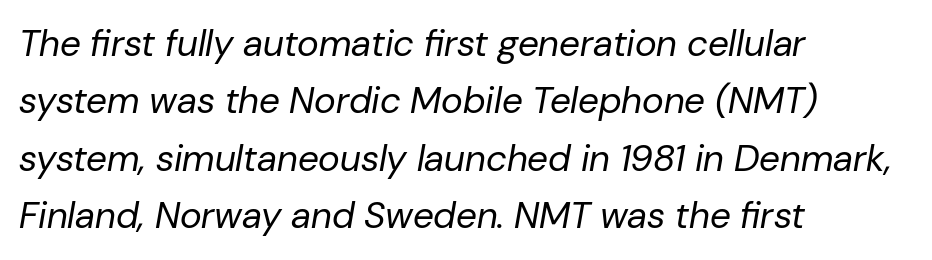
{"italic": "yes", "lean": "right", "slant_degrees": 10, "bold": "no", "weight": "regular", "width": "normal", "stroke_contrast": "low", "x_height": "medium", "monospaced": "no", "underline": "no", "align": "left", "line_spacing": "normal", "line_spacing_ratio": 1.55, "letter_spacing": "normal", "letter_spacing_em": 0.0, "glyph_px": 37}
